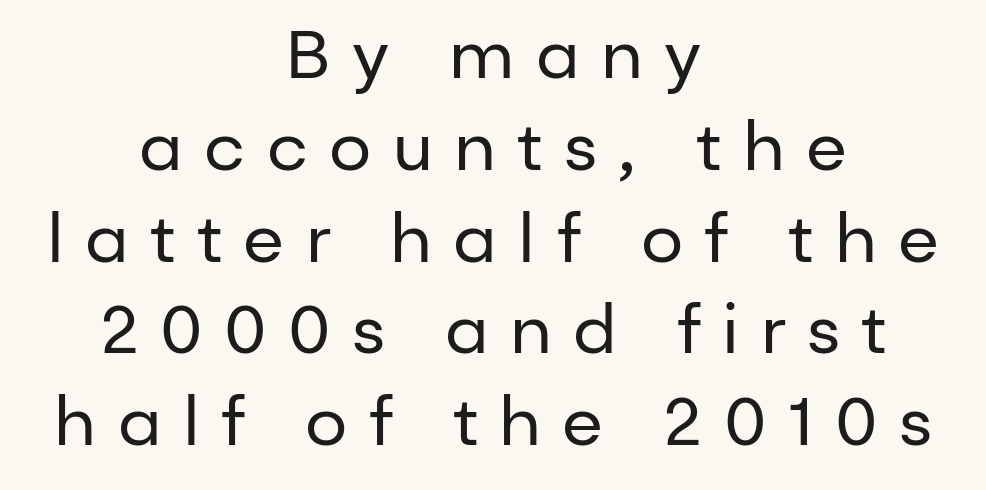
Serifs: no, the terminals of the letterforms are clean. Here the glyphs are tracked loosely, breaking word shapes into spaced letters. These lines are centered, leaving both edges ragged. Regarding leading, the lines here are spaced in the standard way. Vertical stems look standard width or narrower in stroke.
